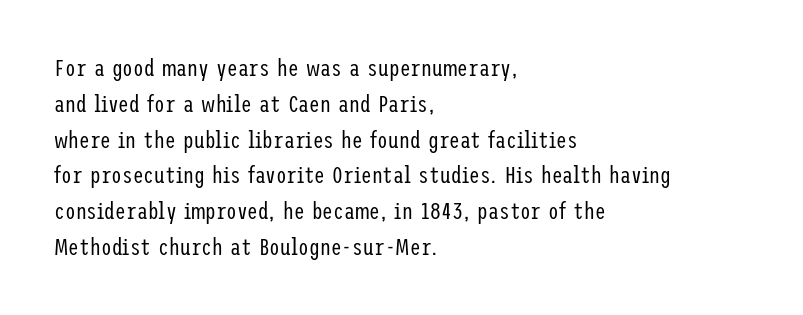
{"italic": "no", "bold": "no", "underline": "no", "align": "left", "line_spacing": "normal", "line_spacing_ratio": 1.49, "letter_spacing": "normal", "letter_spacing_em": 0.0, "glyph_px": 24}
